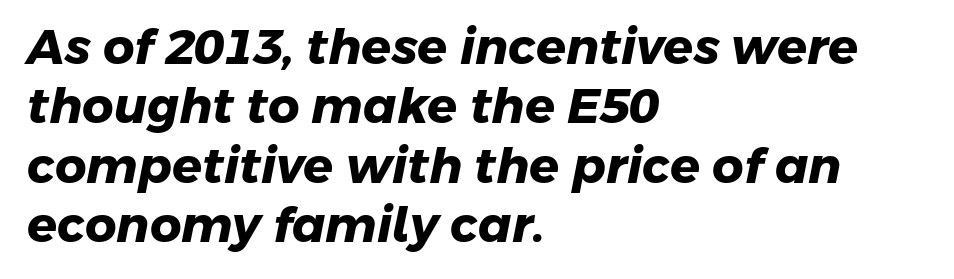
Proportional: the letters do not fall into vertical columns. The face used here is rendered with its standard letterfit. Note: no serifs on the glyphs. Teacher's note: observe the even left margin — that is flush-left alignment. No word sits above an underline.
